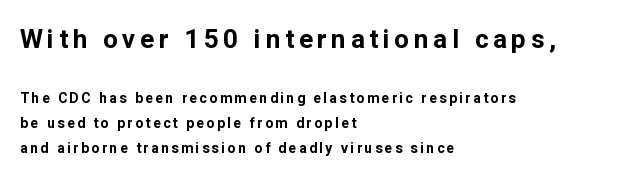
The image shows 26 px bold type, upright; set left-aligned, line spacing 1.8x, not underlined; the first (top) block is 1.86x larger.
